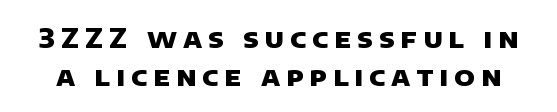
{"bold": "yes", "underline": "no", "line_spacing": "normal", "line_spacing_ratio": 1.39, "letter_spacing": "wide", "letter_spacing_em": 0.22, "glyph_px": 27}
